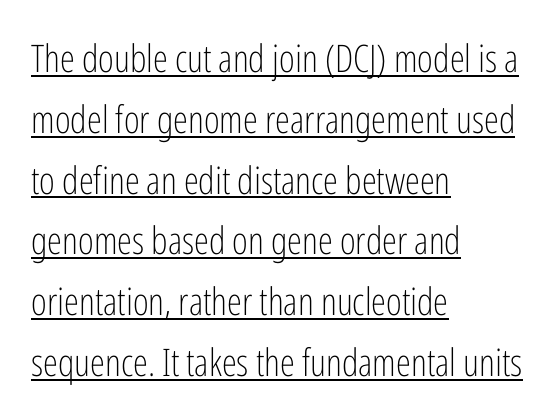
The image shows 38 px light, condensed sans-serif type, upright; set left-aligned, normal line spacing (1.6x), normal letter spacing, underlined; low stroke contrast and a medium x-height.
